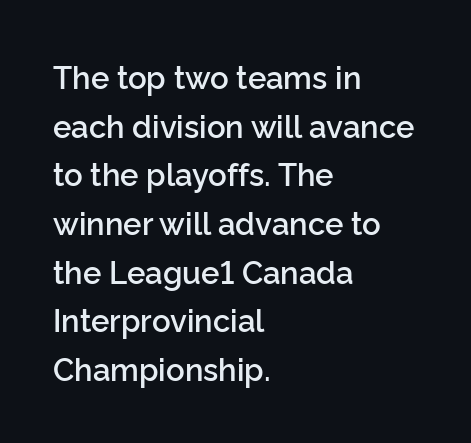
Q: Is the text bold? A: Semi-bold.
Q: Is the text italic (slanted)? A: No, it is upright.
Q: Is the typeface a serif or a sans-serif typeface? A: Sans-serif.
Q: Is the text underlined? A: No.
Q: How is the paragraph aligned? A: Left-aligned.
Q: Is the spacing between letters normal or unusually wide? A: Normal.
Q: Is the spacing between lines tight, normal or loose? A: Normal.
Q: Width (condensed, normal, or wide)? A: Normal.
Q: Stroke contrast? A: Low.
Q: x-height? A: Medium.
Q: Monospaced? A: No.
